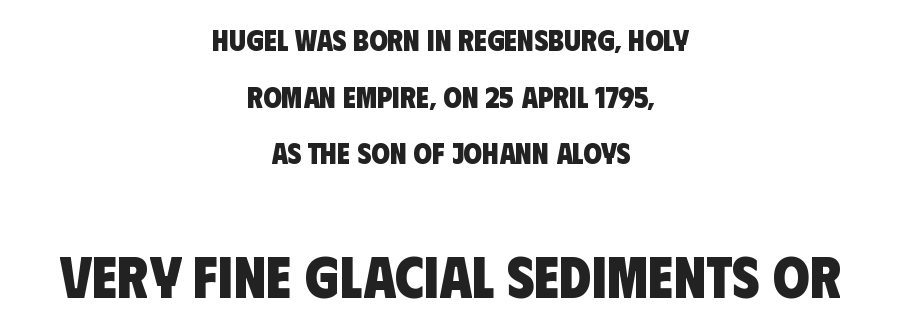
The image shows 59 px heavy, condensed sans-serif type; set centered, line spacing 1.89x, normal letter spacing, not underlined; the second (bottom) block is 1.97x larger; low stroke contrast and a large x-height.
